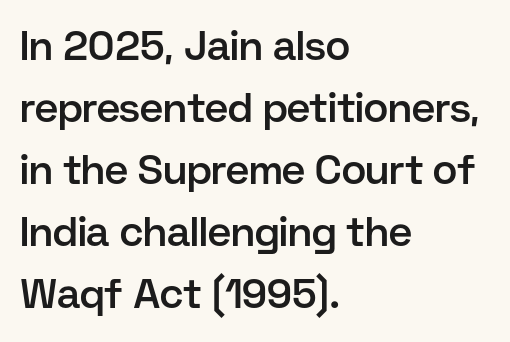
This rendering leaves character spacing at its baseline value. Note: no serifs on the glyphs. A normal amount of white space separates one row of letters from the next. Bare-footed words on every line.
